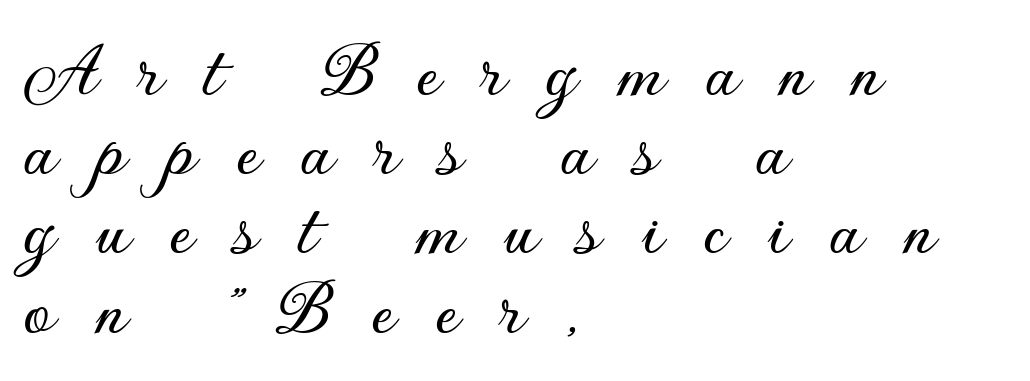
Q: Is the text italic (slanted)? A: Yes.
Q: Is the typeface a serif or a sans-serif typeface? A: Sans-serif.
Q: Is the text underlined? A: No.
Q: How is the paragraph aligned? A: Left-aligned.
Q: Is the spacing between letters normal or unusually wide? A: Unusually wide.
Q: Is the spacing between lines tight, normal or loose? A: Tight.
Q: Width (condensed, normal, or wide)? A: Normal.
Q: Stroke contrast? A: Low.
Q: x-height? A: Small.
Q: Monospaced? A: No.
